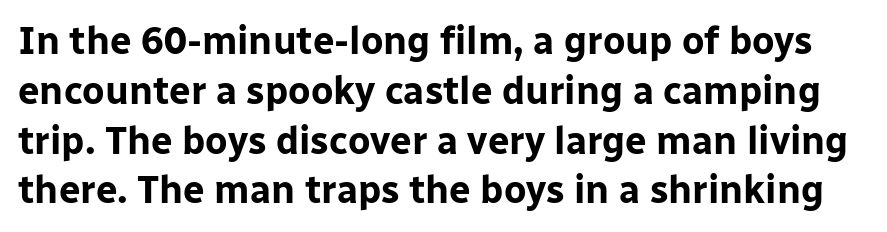
{"serif": "no", "italic": "no", "bold": "yes", "weight": "bold", "width": "normal", "stroke_contrast": "low", "x_height": "medium", "monospaced": "no", "underline": "no", "line_spacing": "normal", "line_spacing_ratio": 1.31, "letter_spacing": "normal", "letter_spacing_em": 0.0, "glyph_px": 38}
